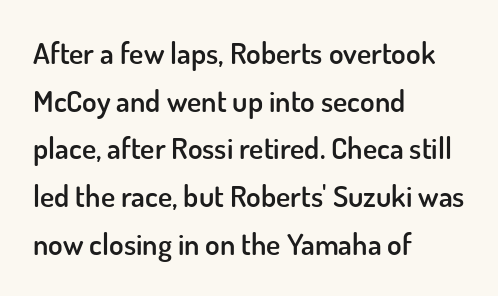
{"serif": "no", "italic": "no", "bold": "semi", "weight": "semibold", "width": "normal", "stroke_contrast": "low", "x_height": "small", "monospaced": "no", "underline": "no", "align": "left", "line_spacing": "normal", "line_spacing_ratio": 1.59, "letter_spacing": "normal", "letter_spacing_em": 0.0, "glyph_px": 30}
